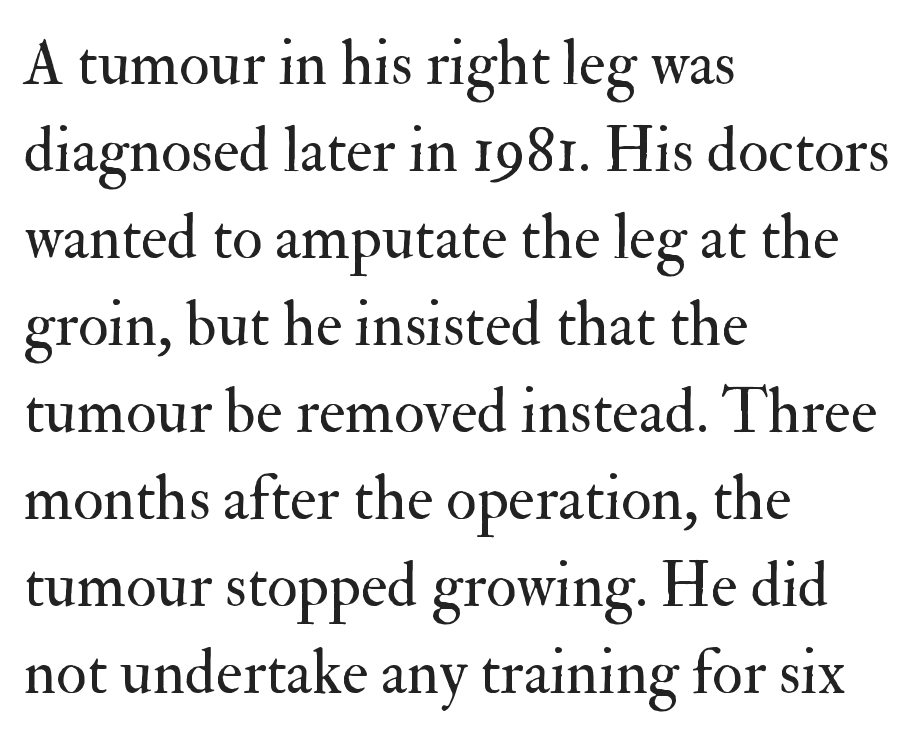
{"serif": "yes", "italic": "no", "bold": "no", "weight": "regular", "width": "normal", "stroke_contrast": "medium", "x_height": "small", "monospaced": "no", "underline": "no", "align": "left", "line_spacing": "normal", "line_spacing_ratio": 1.38, "letter_spacing": "normal", "letter_spacing_em": 0.0, "glyph_px": 63}
